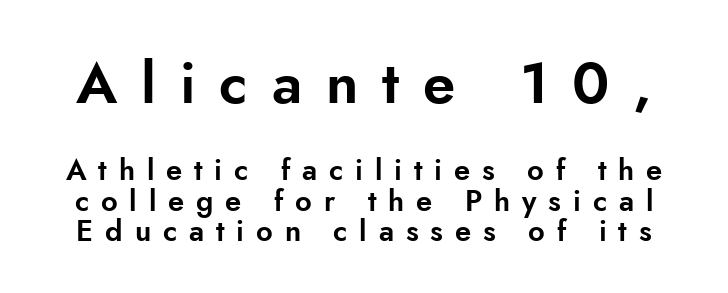
{"serif": "no", "italic": "no", "width": "normal", "stroke_contrast": "low", "x_height": "small", "monospaced": "no", "underline": "no", "line_spacing": "tight", "line_spacing_ratio": 1.06, "letter_spacing": "wide", "letter_spacing_em": 0.41, "larger_block": "first", "size_ratio": 2.0, "glyph_px": 58}
